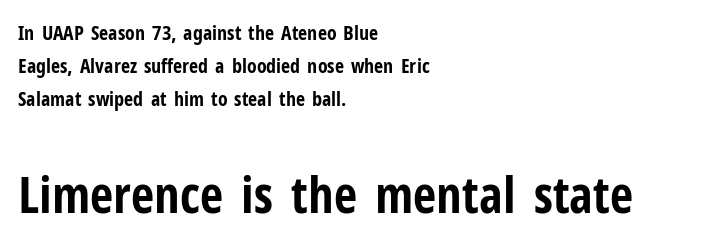
Q: Is the text bold? A: Yes.
Q: Is the text italic (slanted)? A: No, it is upright.
Q: Is the typeface a serif or a sans-serif typeface? A: Sans-serif.
Q: Is the text underlined? A: No.
Q: How is the paragraph aligned? A: Left-aligned.
Q: Is the spacing between letters normal or unusually wide? A: Normal.
Q: Is the spacing between lines tight, normal or loose? A: Normal.
Q: Which block of text is set in a larger size, the first (top) or the second (bottom)? A: The second (bottom) one.
Q: Width (condensed, normal, or wide)? A: Condensed.
Q: Stroke contrast? A: Low.
Q: x-height? A: Medium.
Q: Monospaced? A: No.
